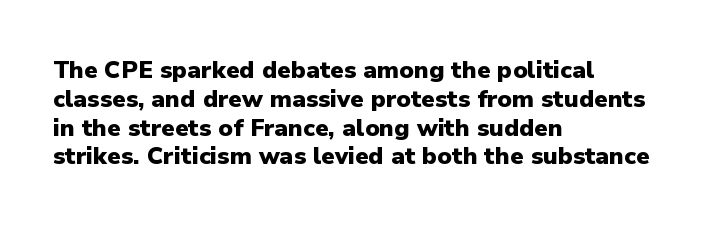
Q: Is the text bold? A: Yes.
Q: Is the text italic (slanted)? A: No, it is upright.
Q: Is the text underlined? A: No.
Q: How is the paragraph aligned? A: Left-aligned.
Q: Is the spacing between letters normal or unusually wide? A: Normal.
